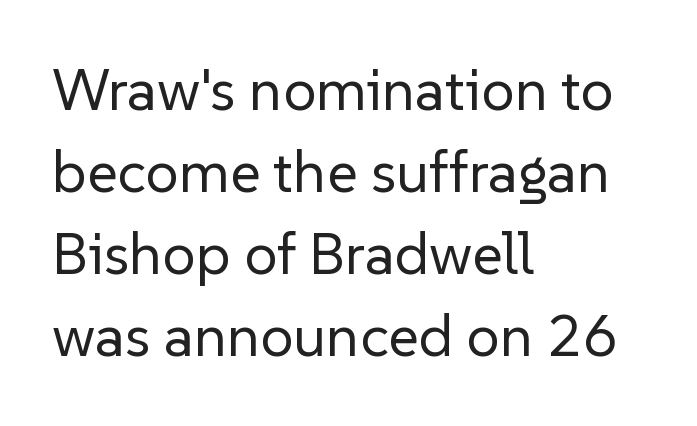
{"serif": "no", "italic": "no", "bold": "no", "weight": "regular", "width": "normal", "stroke_contrast": "low", "x_height": "medium", "monospaced": "no", "underline": "no", "align": "left", "line_spacing": "normal", "line_spacing_ratio": 1.39, "letter_spacing": "normal", "letter_spacing_em": 0.0, "glyph_px": 59}
